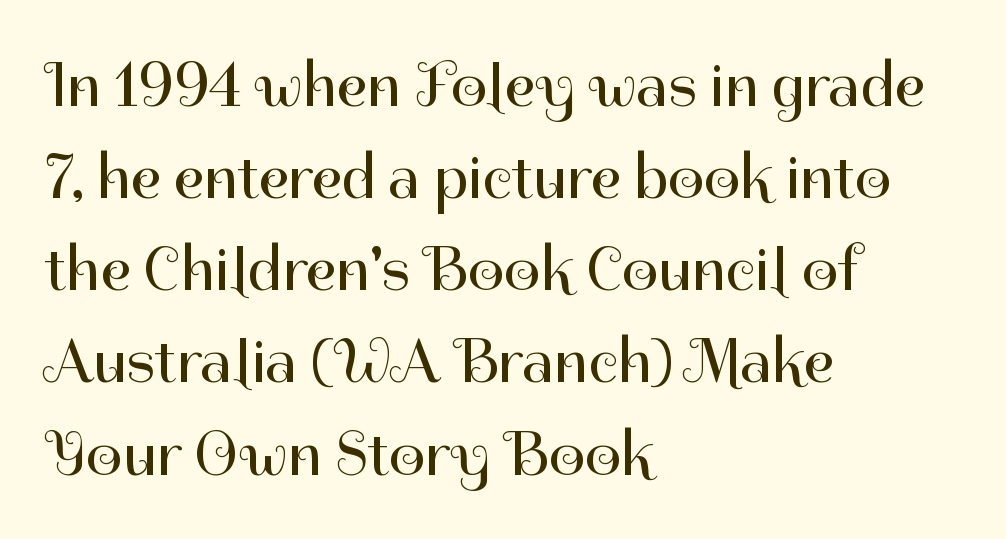
The image shows 64 px regular-weight sans-serif type, upright; set left-aligned, normal line spacing (1.44x), normal letter spacing, not underlined; high stroke contrast and a medium x-height.
